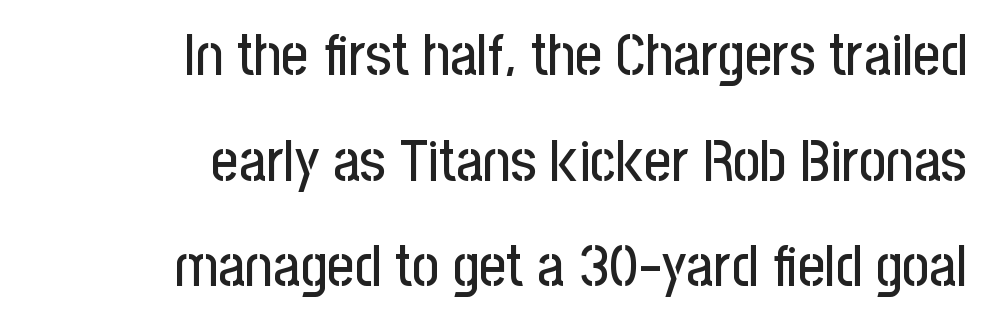
{"serif": "no", "italic": "no", "width": "condensed", "stroke_contrast": "low", "x_height": "medium", "monospaced": "no", "underline": "no", "align": "right", "line_spacing_ratio": 1.79, "letter_spacing": "normal", "letter_spacing_em": 0.0, "glyph_px": 59}
